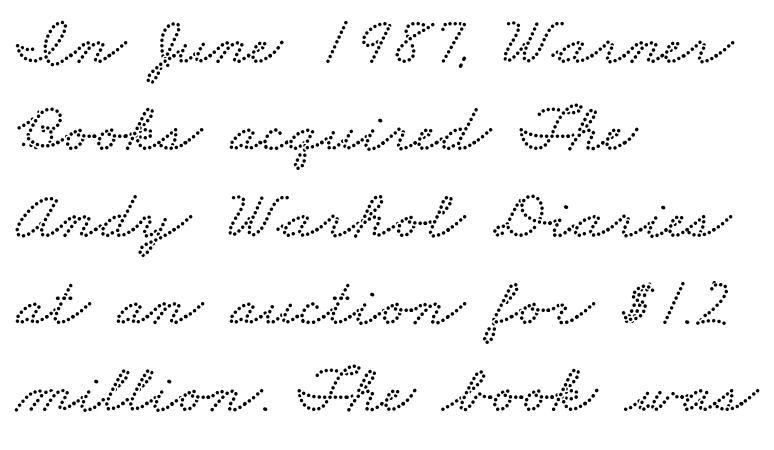
{"width": "wide", "stroke_contrast": "low", "x_height": "small", "monospaced": "no", "underline": "no", "align": "left", "line_spacing": "normal", "line_spacing_ratio": 1.26, "letter_spacing": "normal", "letter_spacing_em": 0.0, "glyph_px": 69}
